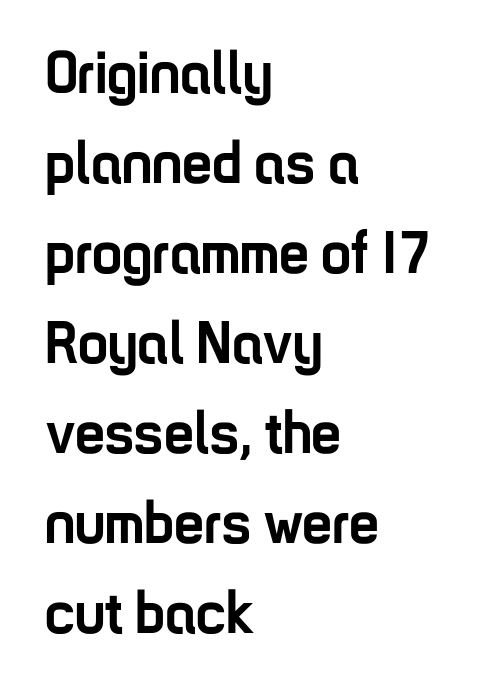
{"serif": "no", "italic": "no", "bold": "yes", "weight": "semibold", "width": "condensed", "stroke_contrast": "low", "x_height": "medium", "monospaced": "no", "underline": "no", "align": "left", "line_spacing": "normal", "line_spacing_ratio": 1.5, "letter_spacing": "normal", "letter_spacing_em": 0.0, "glyph_px": 60}
